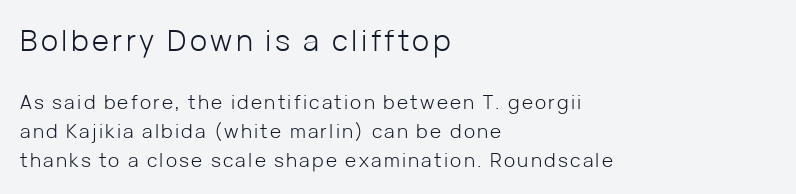
{"serif": "no", "italic": "no", "bold": "no", "weight": "light", "width": "normal", "stroke_contrast": "low", "x_height": "medium", "monospaced": "no", "underline": "no", "align": "left", "line_spacing": "normal", "line_spacing_ratio": 1.54, "larger_block": "first", "size_ratio": 1.53, "glyph_px": 29}
